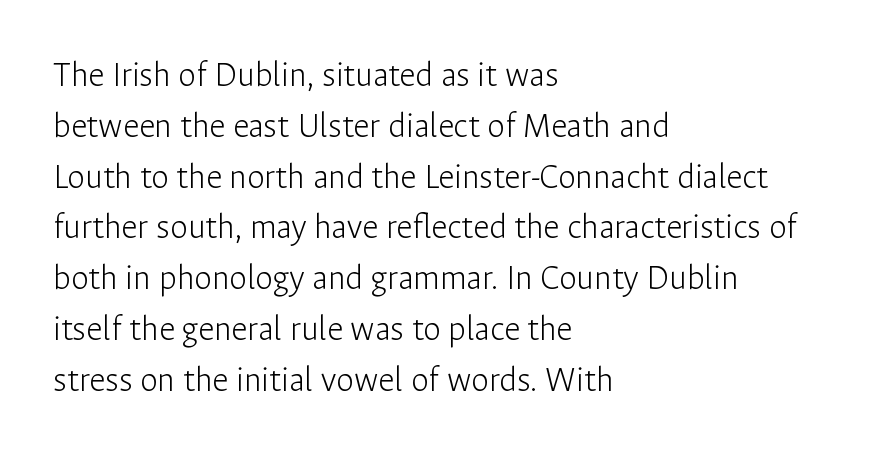
{"serif": "no", "italic": "no", "bold": "no", "weight": "light", "width": "normal", "stroke_contrast": "low", "x_height": "medium", "monospaced": "no", "underline": "no", "align": "left", "line_spacing": "normal", "line_spacing_ratio": 1.41, "letter_spacing": "normal", "letter_spacing_em": 0.0, "glyph_px": 36}
